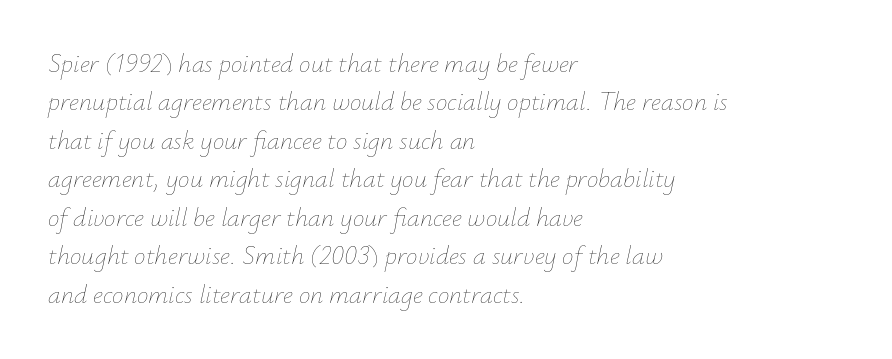
This is not heavy type; no bold has been used. Vertically, the passage feels balanced, rows spaced as you'd expect. Clear beneath every line of the passage. The typesetter chose a ragged-right arrangement here. Is the type slanted? Yes — the strokes lean at a clear angle.
